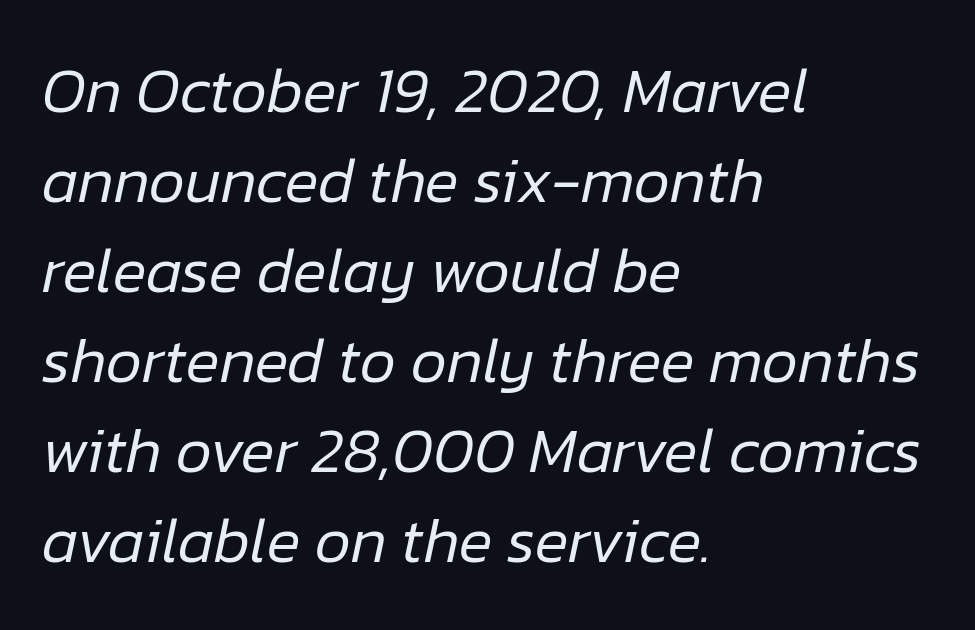
Q: Is the text bold? A: No.
Q: Is the text italic (slanted)? A: Yes, it leans right by about 12 degrees.
Q: Is the text underlined? A: No.
Q: How is the paragraph aligned? A: Left-aligned.
Q: Is the spacing between letters normal or unusually wide? A: Normal.
Q: Is the spacing between lines tight, normal or loose? A: Normal.
Q: Width (condensed, normal, or wide)? A: Normal.
Q: Stroke contrast? A: Low.
Q: x-height? A: Medium.
Q: Monospaced? A: No.
